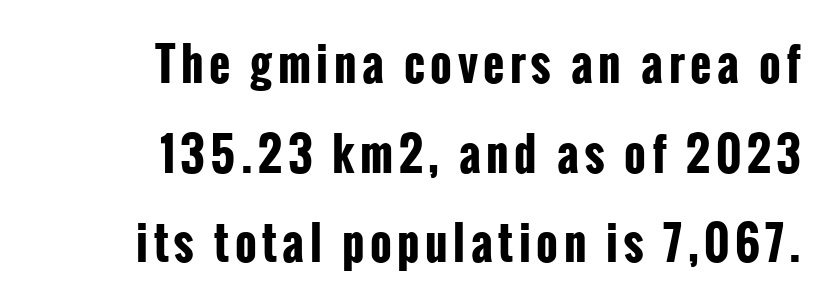
The image shows 46 px bold, condensed sans-serif type, upright; set right-aligned, loose line spacing (1.95x), not underlined; low stroke contrast and a medium x-height.
